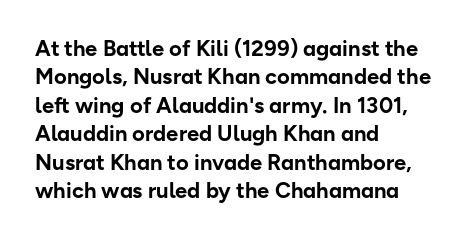
The image shows 22 px bold type, upright; set left-aligned, normal line spacing (1.29x), normal letter spacing, not underlined.
